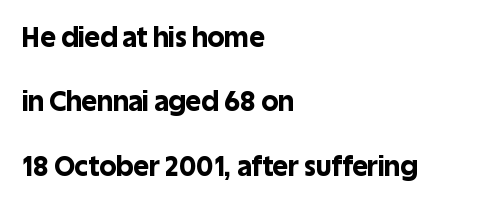
The image shows 27 px bold type, upright; set left-aligned, loose line spacing (2.38x), normal letter spacing, not underlined.
